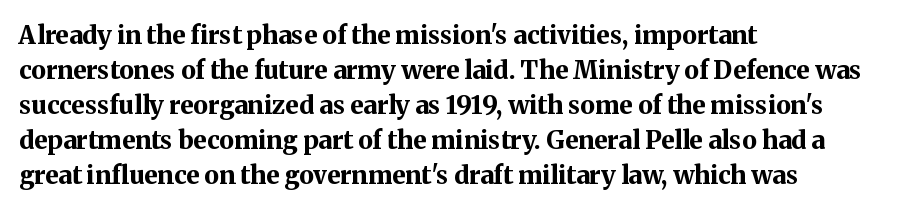
{"italic": "no", "bold": "yes", "underline": "no", "align": "left", "line_spacing": "normal", "line_spacing_ratio": 1.4, "letter_spacing": "normal", "letter_spacing_em": 0.0, "glyph_px": 25}
